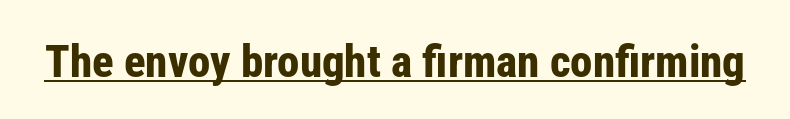
The image shows 45 px bold, condensed sans-serif type, upright; set normal letter spacing, underlined; low stroke contrast and a medium x-height.
